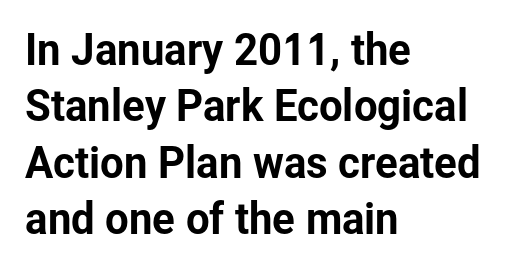
{"serif": "no", "italic": "no", "width": "normal", "stroke_contrast": "low", "x_height": "medium", "monospaced": "no", "underline": "no", "align": "left", "line_spacing": "normal", "line_spacing_ratio": 1.34, "letter_spacing": "normal", "letter_spacing_em": 0.0, "glyph_px": 42}
